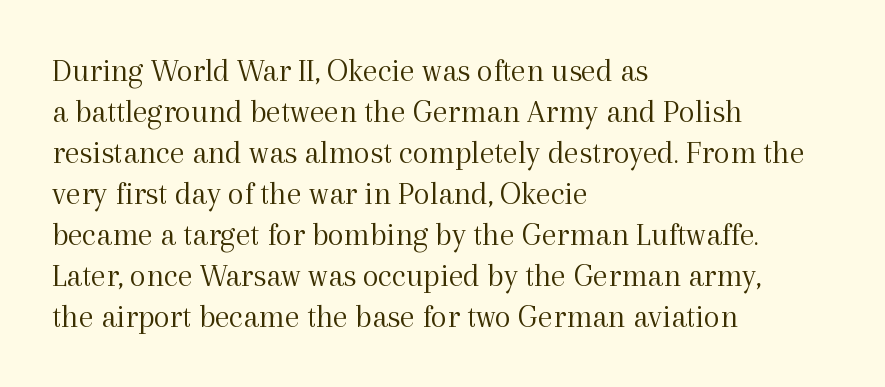
A student would call this left alignment; a typographer would say flush left, rag right. This rendering features lettering with no underline. The rendering shows small feet on the letterforms — a serif design. Tracking value appears to be zero — textbook default spacing. Weight class: somewhere from thin through regular.
